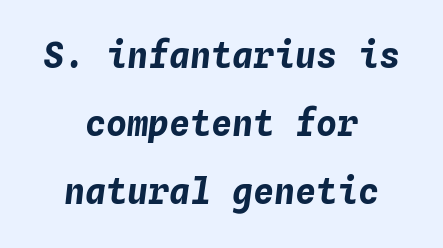
Q: Is the text bold? A: Yes.
Q: Is the text italic (slanted)? A: Yes, it leans right by about 4 degrees.
Q: Is the text underlined? A: No.
Q: How is the paragraph aligned? A: Centered.
Q: Is the spacing between letters normal or unusually wide? A: Normal.
Q: Is the spacing between lines tight, normal or loose? A: Loose.
Q: Width (condensed, normal, or wide)? A: Normal.
Q: Stroke contrast? A: Low.
Q: x-height? A: Medium.
Q: Monospaced? A: Yes.
